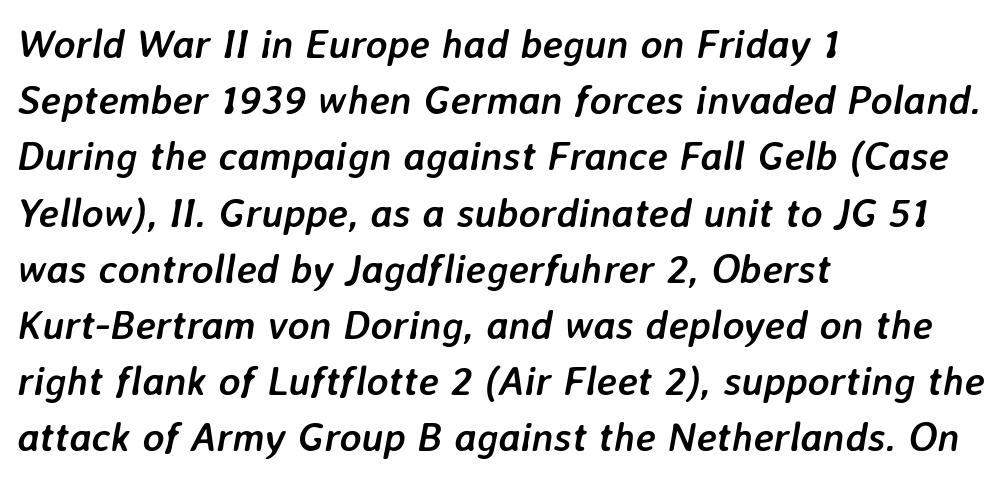
Q: Is the text bold? A: Yes.
Q: Is the text italic (slanted)? A: Yes, it leans right by about 7 degrees.
Q: Is the text underlined? A: No.
Q: How is the paragraph aligned? A: Left-aligned.
Q: Is the spacing between letters normal or unusually wide? A: Normal.
Q: Is the spacing between lines tight, normal or loose? A: Normal.
Q: Width (condensed, normal, or wide)? A: Normal.
Q: Stroke contrast? A: Low.
Q: x-height? A: Medium.
Q: Monospaced? A: No.
